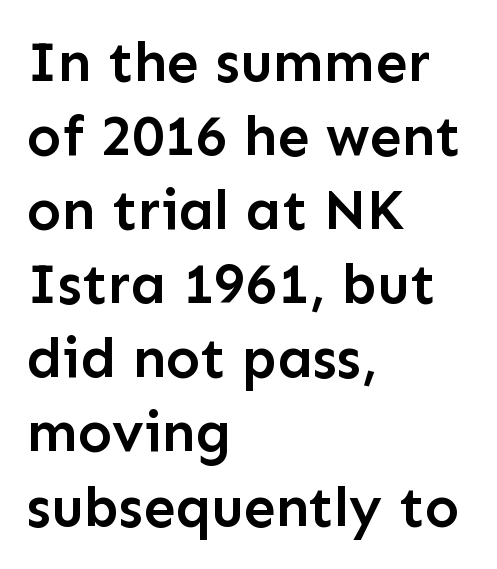
Q: Is the text bold? A: Semi-bold.
Q: Is the text italic (slanted)? A: No, it is upright.
Q: Is the typeface a serif or a sans-serif typeface? A: Sans-serif.
Q: Is the text underlined? A: No.
Q: How is the paragraph aligned? A: Left-aligned.
Q: Is the spacing between letters normal or unusually wide? A: Normal.
Q: Is the spacing between lines tight, normal or loose? A: Normal.
Q: Width (condensed, normal, or wide)? A: Normal.
Q: Stroke contrast? A: Low.
Q: x-height? A: Medium.
Q: Monospaced? A: No.
